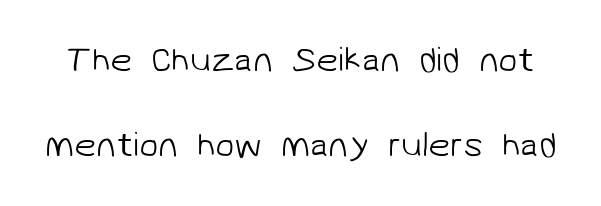
Q: Is the text bold? A: No.
Q: Is the typeface a serif or a sans-serif typeface? A: Sans-serif.
Q: Is the text underlined? A: No.
Q: Is the spacing between letters normal or unusually wide? A: Normal.
Q: Is the spacing between lines tight, normal or loose? A: Loose.
Q: Width (condensed, normal, or wide)? A: Normal.
Q: Stroke contrast? A: Low.
Q: x-height? A: Medium.
Q: Monospaced? A: No.
